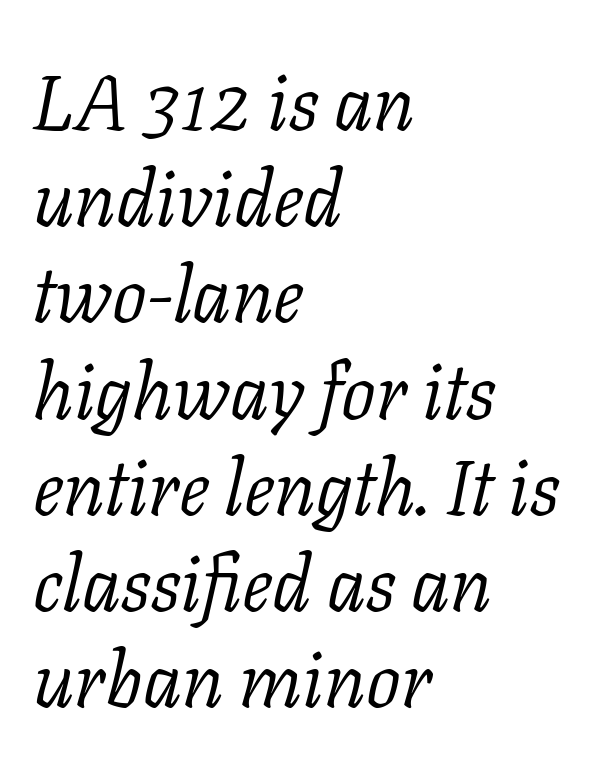
The text was rendered using a seriffed face with decorative stroke endings. In terms of posture, this sample is oblique. Reading down the column, the eye jumps a familiar distance to each next line. Short and long lines alike share a common starting point at left. The words here are not underlined. There is no visible air inserted between adjacent glyphs.
